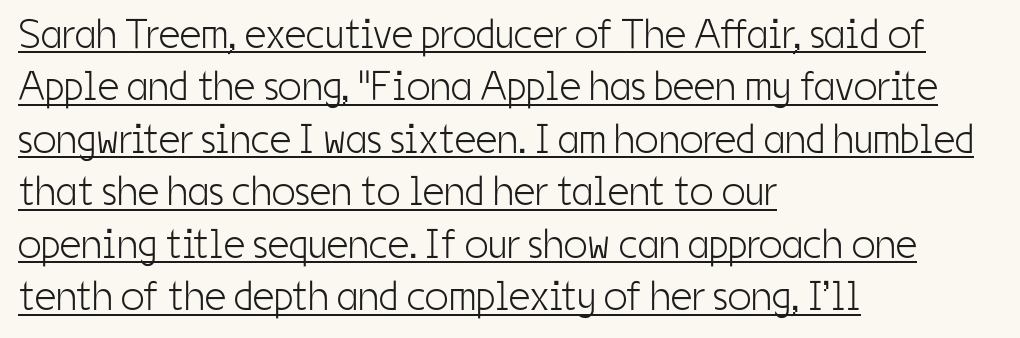
{"serif": "no", "italic": "no", "bold": "no", "weight": "light", "width": "condensed", "stroke_contrast": "low", "x_height": "medium", "monospaced": "no", "underline": "yes", "align": "left", "line_spacing": "normal", "line_spacing_ratio": 1.25, "letter_spacing": "normal", "letter_spacing_em": 0.0, "glyph_px": 42}
